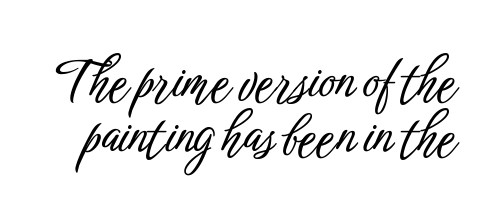
{"serif": "no", "width": "condensed", "stroke_contrast": "low", "x_height": "medium", "monospaced": "no", "underline": "no", "line_spacing": "tight", "line_spacing_ratio": 1.08, "letter_spacing": "normal", "letter_spacing_em": 0.0, "glyph_px": 51}
